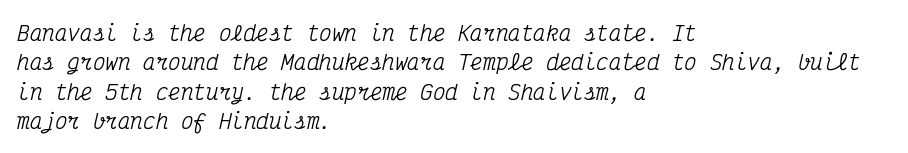
The image shows 21 px text type, italic (leaning right); set left-aligned, normal line spacing (1.4x), normal letter spacing, not underlined.
